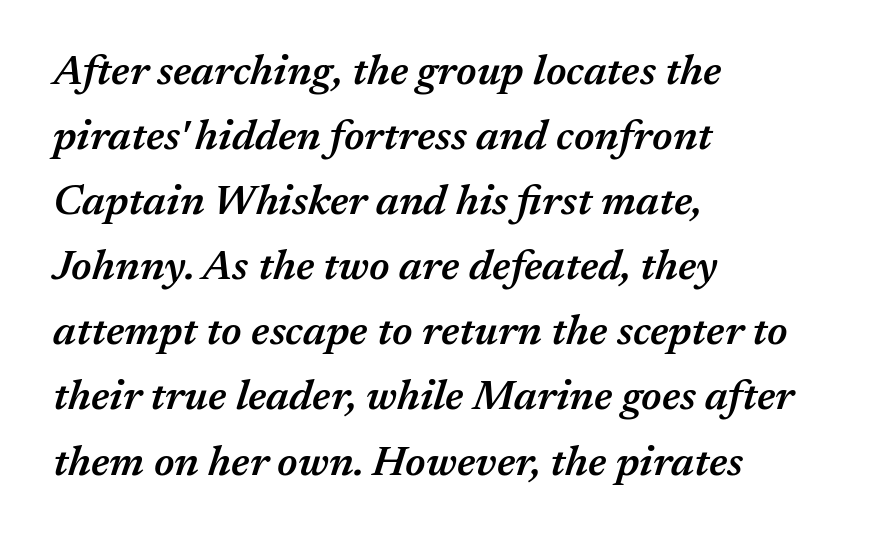
The image shows 42 px semibold type, italic (leaning right); set left-aligned, normal line spacing (1.55x), normal letter spacing, not underlined; medium stroke contrast and a medium x-height.
